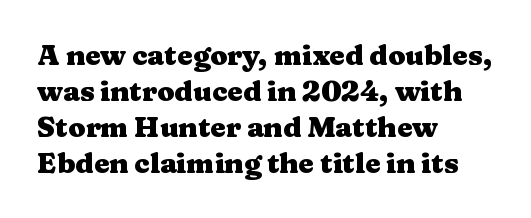
Q: Is the text bold? A: Yes.
Q: Is the text italic (slanted)? A: No, it is upright.
Q: Is the typeface a serif or a sans-serif typeface? A: Serif.
Q: Is the text underlined? A: No.
Q: How is the paragraph aligned? A: Left-aligned.
Q: Is the spacing between letters normal or unusually wide? A: Normal.
Q: Is the spacing between lines tight, normal or loose? A: Normal.
Q: Width (condensed, normal, or wide)? A: Wide.
Q: Stroke contrast? A: Medium.
Q: x-height? A: Medium.
Q: Monospaced? A: No.
